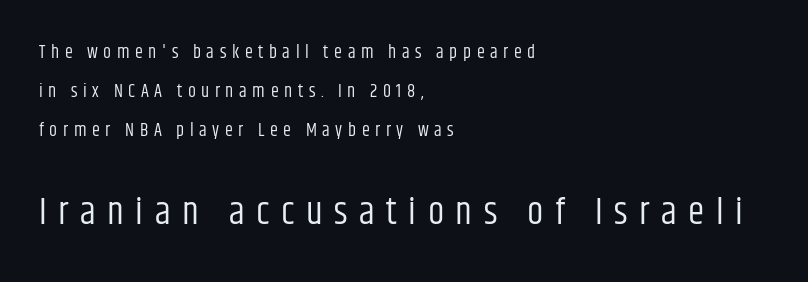
Posture: vertical. The paragraph shown leans on its left margin. These lines are rendered in a variable-pitch font. The face used here is a sans, in the tradition of grotesques and geometrics. If you squint, the bottom block still reads clearly — it's the larger of the two.
